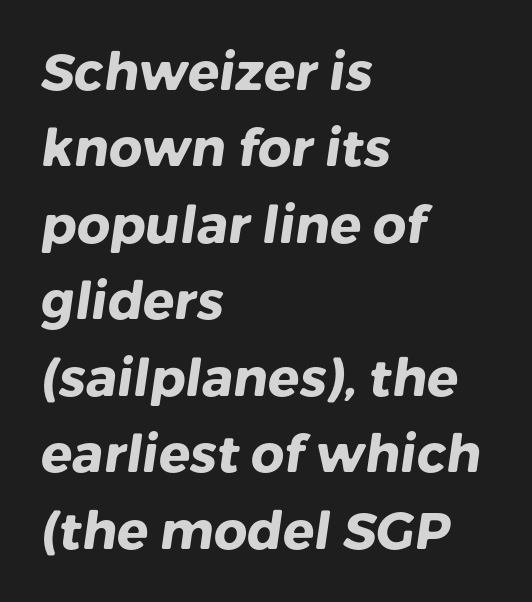
Q: Is the text bold? A: Yes.
Q: Is the typeface a serif or a sans-serif typeface? A: Sans-serif.
Q: Is the text underlined? A: No.
Q: How is the paragraph aligned? A: Left-aligned.
Q: Is the spacing between letters normal or unusually wide? A: Normal.
Q: Is the spacing between lines tight, normal or loose? A: Normal.
Q: Width (condensed, normal, or wide)? A: Normal.
Q: Stroke contrast? A: Low.
Q: x-height? A: Medium.
Q: Monospaced? A: No.
